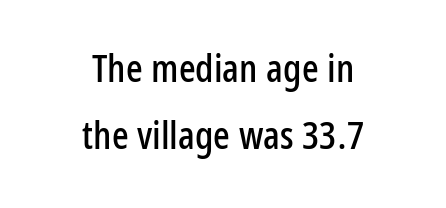
{"serif": "no", "italic": "no", "width": "condensed", "stroke_contrast": "low", "x_height": "medium", "monospaced": "no", "underline": "no", "align": "center", "line_spacing_ratio": 1.73, "letter_spacing": "normal", "letter_spacing_em": 0.0, "glyph_px": 39}
